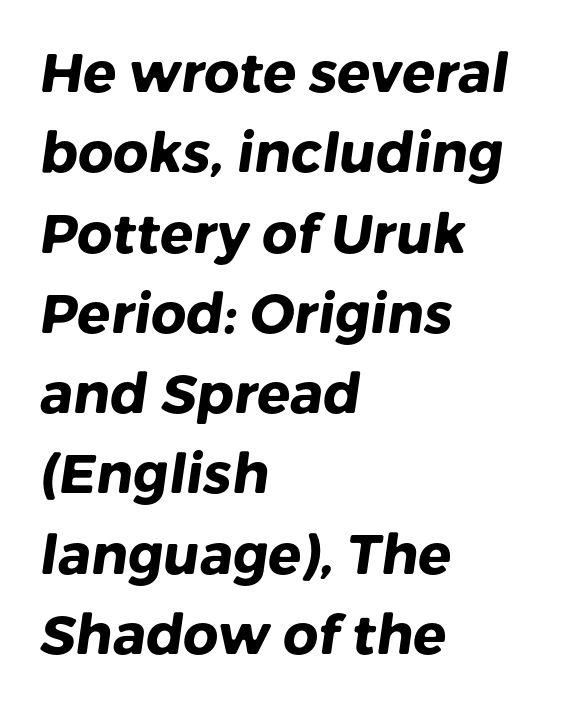
The image shows 55 px heavy sans-serif type; set left-aligned, normal line spacing (1.46x), normal letter spacing, not underlined; low stroke contrast and a medium x-height.
